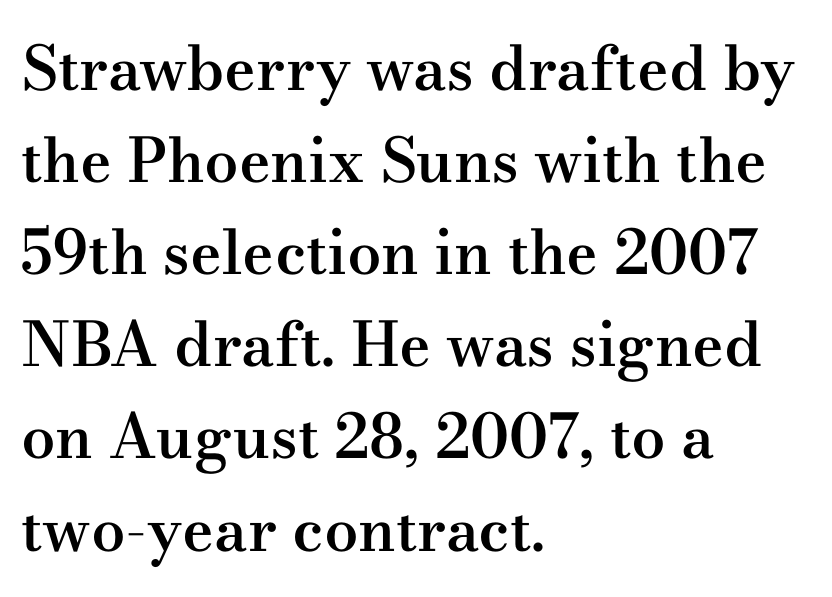
{"serif": "yes", "italic": "no", "bold": "semi", "weight": "semibold", "width": "wide", "stroke_contrast": "medium", "x_height": "small", "monospaced": "no", "underline": "no", "align": "left", "line_spacing": "normal", "line_spacing_ratio": 1.51, "letter_spacing": "normal", "letter_spacing_em": 0.0, "glyph_px": 61}
